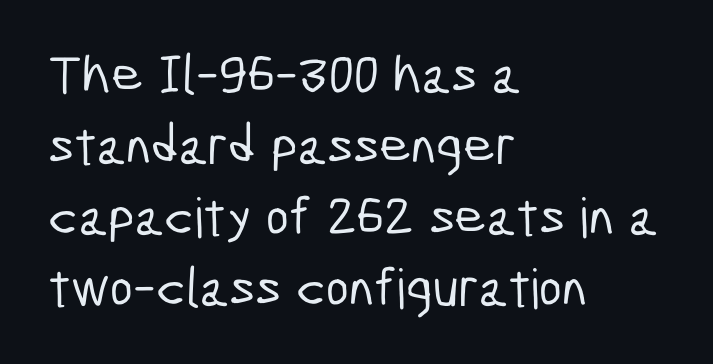
Q: Is the typeface a serif or a sans-serif typeface? A: Sans-serif.
Q: Is the text underlined? A: No.
Q: How is the paragraph aligned? A: Left-aligned.
Q: Is the spacing between letters normal or unusually wide? A: Normal.
Q: Is the spacing between lines tight, normal or loose? A: Normal.
Q: Width (condensed, normal, or wide)? A: Condensed.
Q: Stroke contrast? A: Low.
Q: x-height? A: Medium.
Q: Monospaced? A: No.
